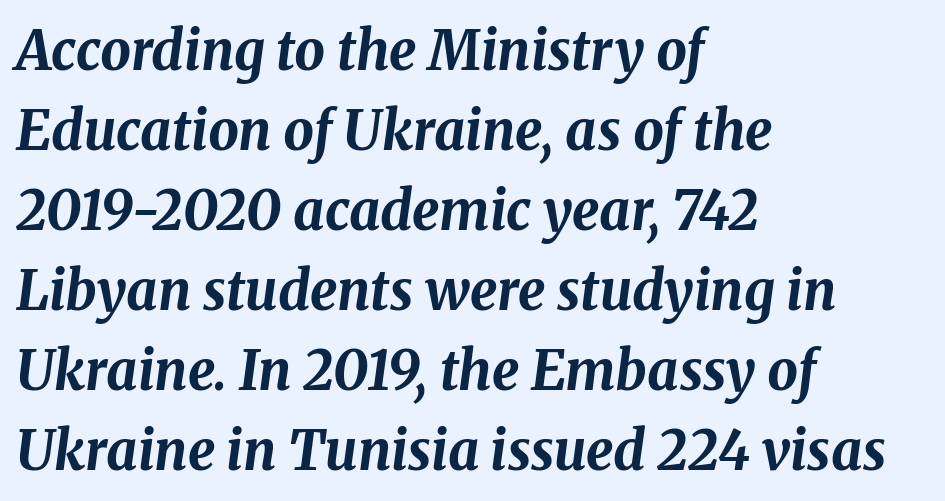
The letters are slanted; this is an italic face. As a designer I'd log this as weight 700, bold. Is this a fixed-width face? No — the glyphs have proportional, varying widths. Unmarked baselines from the first word to the last. Nobody touched the tracking dial on this one. The typesetter chose a ragged-right arrangement here.
